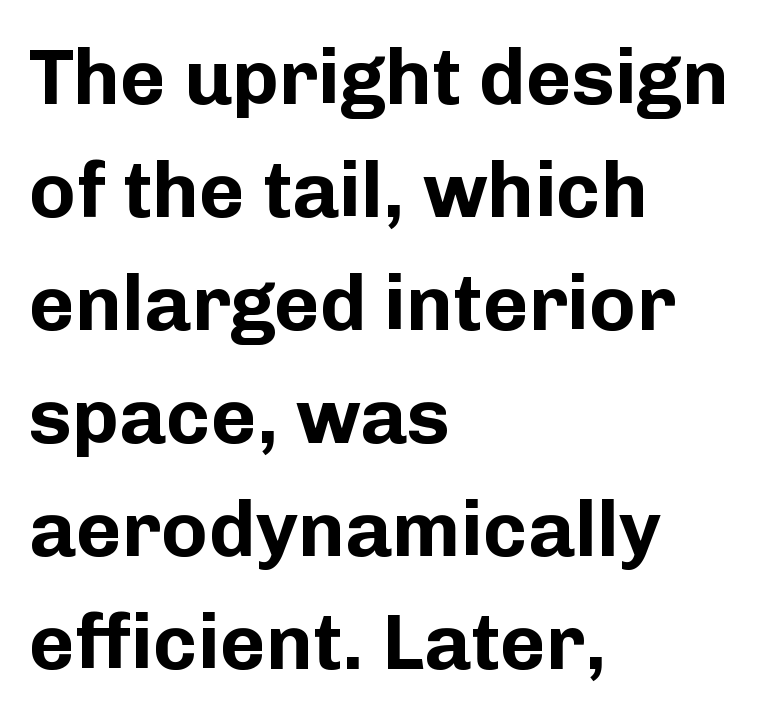
Q: Is the text bold? A: Yes.
Q: Is the text italic (slanted)? A: No, it is upright.
Q: Is the typeface a serif or a sans-serif typeface? A: Sans-serif.
Q: Is the text underlined? A: No.
Q: How is the paragraph aligned? A: Left-aligned.
Q: Is the spacing between letters normal or unusually wide? A: Normal.
Q: Is the spacing between lines tight, normal or loose? A: Normal.
Q: Width (condensed, normal, or wide)? A: Normal.
Q: Stroke contrast? A: Low.
Q: x-height? A: Medium.
Q: Monospaced? A: No.
